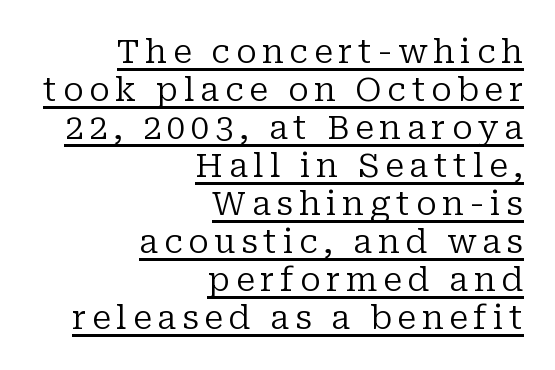
{"serif": "yes", "italic": "no", "bold": "no", "weight": "regular", "width": "normal", "stroke_contrast": "low", "x_height": "medium", "monospaced": "no", "underline": "yes", "align": "right", "line_spacing": "tight", "line_spacing_ratio": 1.15, "glyph_px": 33}
